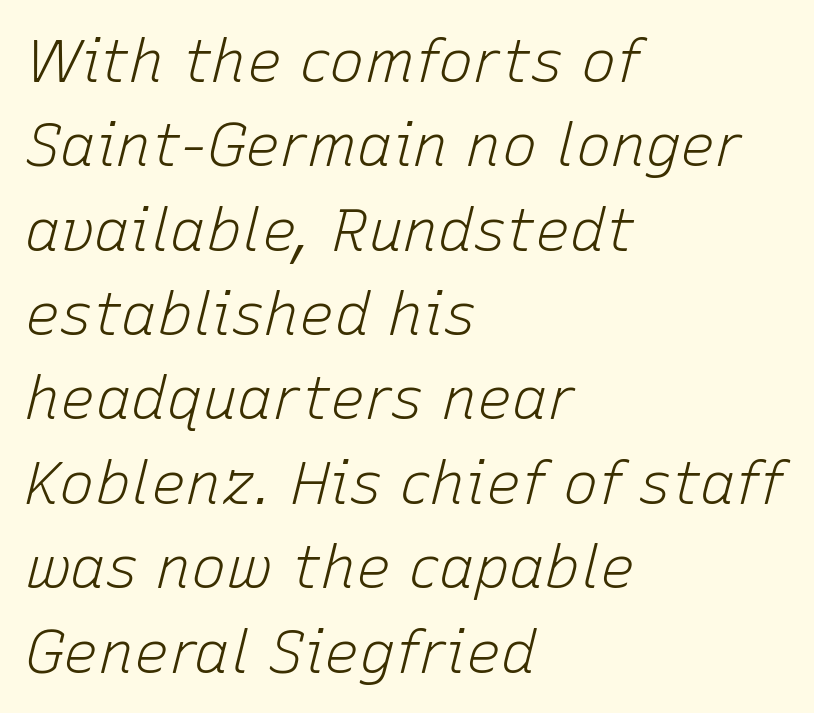
The image shows 59 px light type, italic (leaning right); set left-aligned, normal line spacing (1.43x), normal letter spacing, not underlined; low stroke contrast and a medium x-height.
